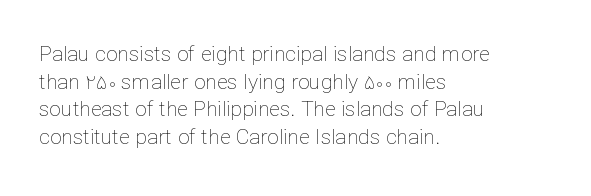
Q: Is the text bold? A: No.
Q: Is the text italic (slanted)? A: No, it is upright.
Q: Is the text underlined? A: No.
Q: How is the paragraph aligned? A: Left-aligned.
Q: Is the spacing between letters normal or unusually wide? A: Normal.
Q: Is the spacing between lines tight, normal or loose? A: Normal.
